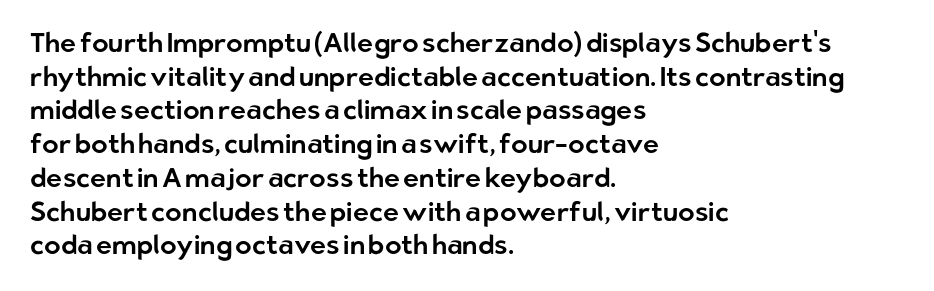
The image shows 27 px text type, upright; set left-aligned, normal line spacing (1.25x), normal letter spacing, not underlined.
